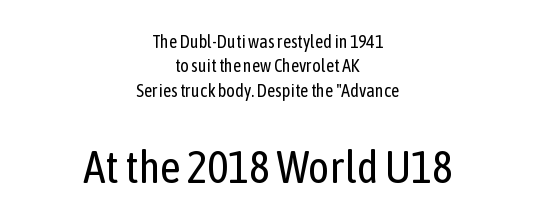
Q: Is the text bold? A: No.
Q: Is the text italic (slanted)? A: No, it is upright.
Q: Is the typeface a serif or a sans-serif typeface? A: Sans-serif.
Q: Is the text underlined? A: No.
Q: How is the paragraph aligned? A: Centered.
Q: Is the spacing between letters normal or unusually wide? A: Normal.
Q: Is the spacing between lines tight, normal or loose? A: Normal.
Q: Which block of text is set in a larger size, the first (top) or the second (bottom)? A: The second (bottom) one.
Q: Width (condensed, normal, or wide)? A: Condensed.
Q: Stroke contrast? A: Low.
Q: x-height? A: Medium.
Q: Monospaced? A: No.
